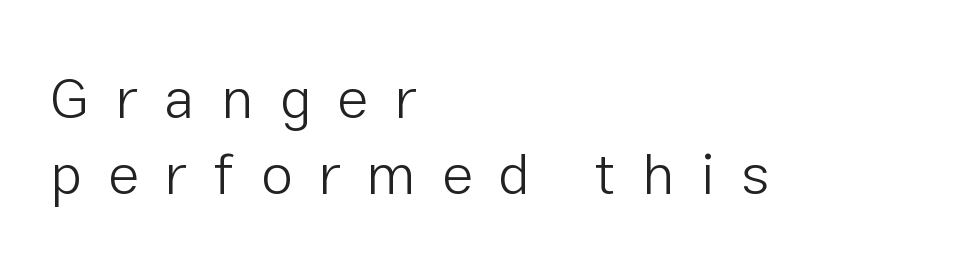
{"serif": "no", "italic": "no", "bold": "no", "weight": "light", "width": "normal", "stroke_contrast": "low", "x_height": "medium", "monospaced": "no", "underline": "no", "align": "left", "line_spacing": "normal", "line_spacing_ratio": 1.31, "letter_spacing": "wide", "letter_spacing_em": 0.45, "glyph_px": 58}
